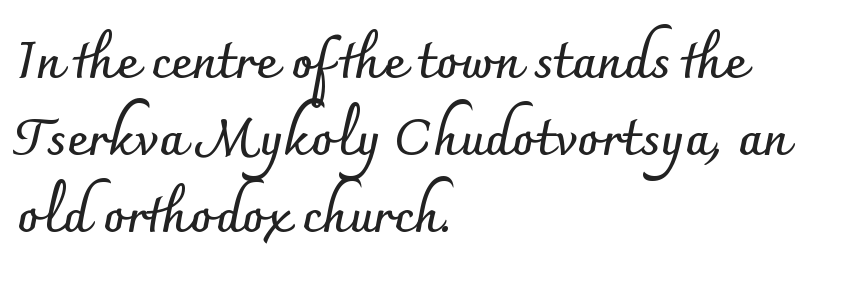
Q: Is the text bold? A: Yes.
Q: Is the text italic (slanted)? A: Yes.
Q: Is the typeface a serif or a sans-serif typeface? A: Sans-serif.
Q: Is the text underlined? A: No.
Q: How is the paragraph aligned? A: Left-aligned.
Q: Is the spacing between letters normal or unusually wide? A: Normal.
Q: Is the spacing between lines tight, normal or loose? A: Normal.
Q: Width (condensed, normal, or wide)? A: Normal.
Q: Stroke contrast? A: Low.
Q: x-height? A: Small.
Q: Monospaced? A: No.
